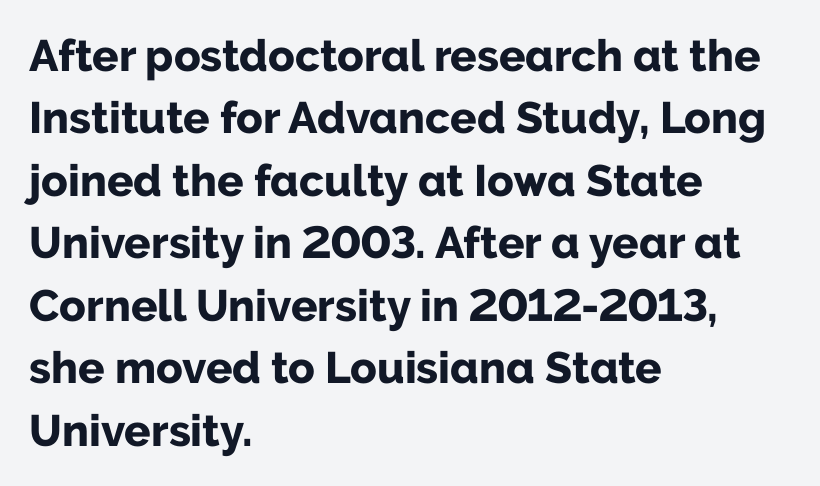
{"serif": "no", "italic": "no", "bold": "yes", "weight": "bold", "width": "normal", "stroke_contrast": "low", "x_height": "medium", "monospaced": "no", "underline": "no", "align": "left", "line_spacing": "normal", "line_spacing_ratio": 1.42, "letter_spacing": "normal", "letter_spacing_em": 0.0, "glyph_px": 44}
